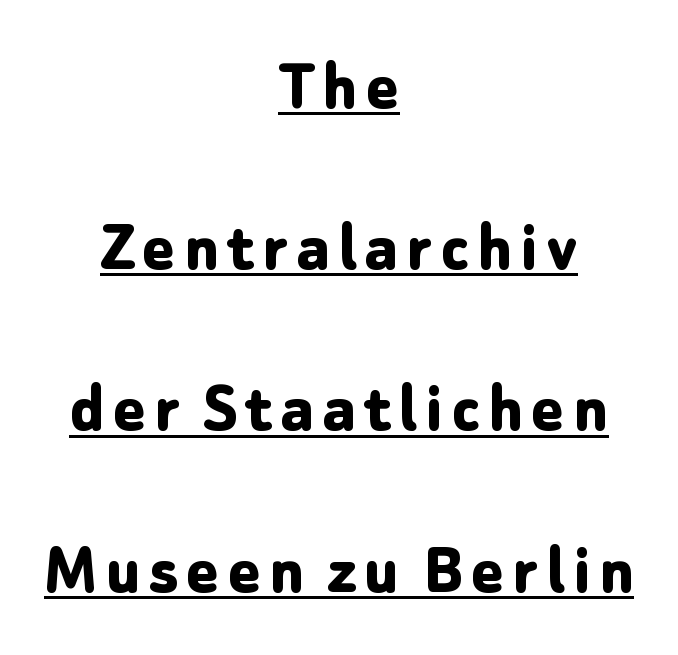
{"serif": "no", "italic": "no", "bold": "yes", "weight": "bold", "width": "normal", "stroke_contrast": "low", "x_height": "medium", "monospaced": "no", "underline": "yes", "align": "center", "line_spacing": "loose", "line_spacing_ratio": 2.15, "glyph_px": 75}
